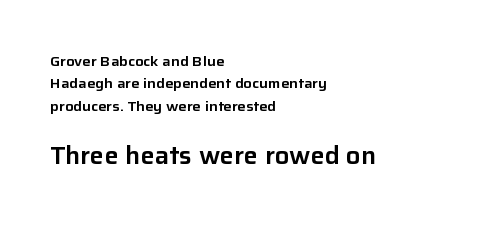
Casual observation: everything's shoved over to the left. Between one letter and the next there's only the usual sliver of space. Tall strokes in this sample are plumb rather than angled. The following chunk of copy outweighs the initial chunk in type size. Lines of text with bare space underneath. Leading matches the norm, producing a regular column.
